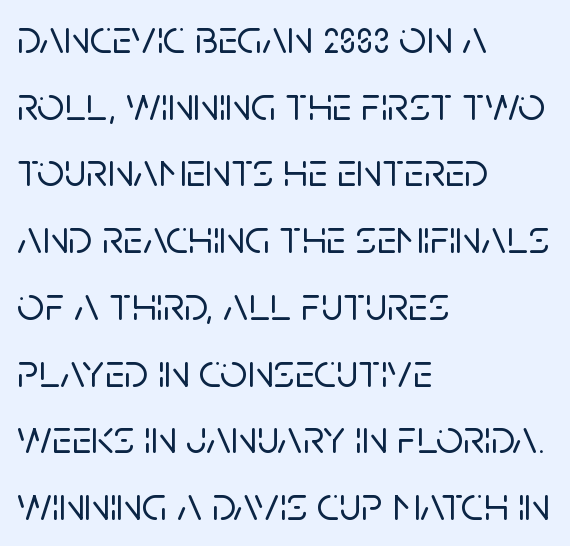
Q: Is the text italic (slanted)? A: No, it is upright.
Q: Is the typeface a serif or a sans-serif typeface? A: Sans-serif.
Q: Is the text underlined? A: No.
Q: How is the paragraph aligned? A: Left-aligned.
Q: Is the spacing between letters normal or unusually wide? A: Normal.
Q: Is the spacing between lines tight, normal or loose? A: Normal.
Q: Width (condensed, normal, or wide)? A: Normal.
Q: Stroke contrast? A: Low.
Q: x-height? A: Large.
Q: Monospaced? A: No.
